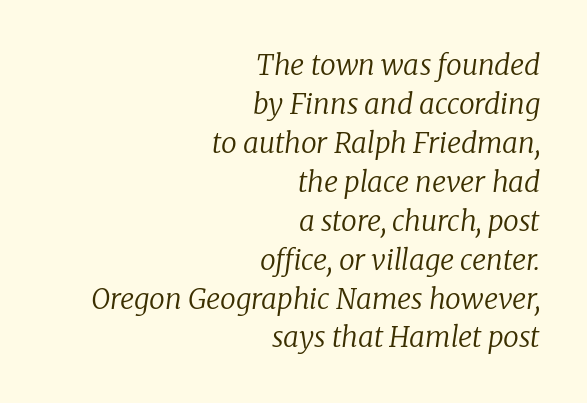
Q: Is the text bold? A: No.
Q: Is the text italic (slanted)? A: Yes, it leans right by about 8 degrees.
Q: Is the typeface a serif or a sans-serif typeface? A: Serif.
Q: Is the text underlined? A: No.
Q: How is the paragraph aligned? A: Right-aligned.
Q: Is the spacing between letters normal or unusually wide? A: Normal.
Q: Is the spacing between lines tight, normal or loose? A: Normal.
Q: Width (condensed, normal, or wide)? A: Normal.
Q: Stroke contrast? A: Low.
Q: x-height? A: Medium.
Q: Monospaced? A: No.
